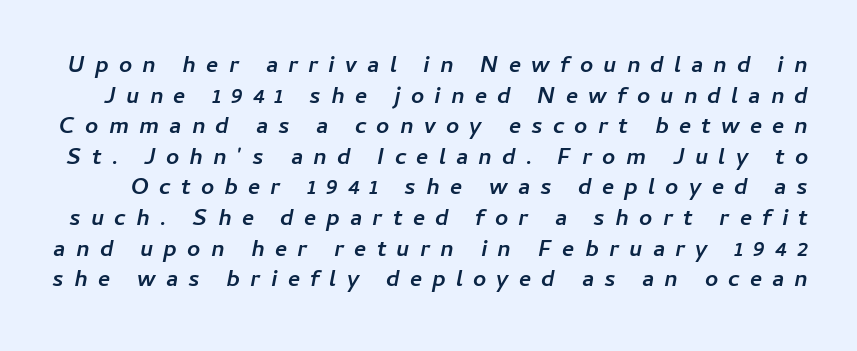
The specimen reads as italic at a glance. The space directly below the letters is spotless. Leading: standard. Summary of weight: heavy, a full bold.
